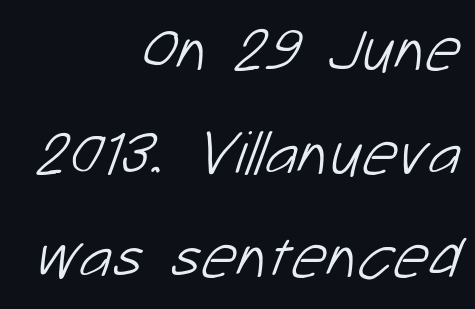
Q: Is the text bold? A: No.
Q: Is the typeface a serif or a sans-serif typeface? A: Sans-serif.
Q: Is the text underlined? A: No.
Q: How is the paragraph aligned? A: Right-aligned.
Q: Is the spacing between letters normal or unusually wide? A: Normal.
Q: Is the spacing between lines tight, normal or loose? A: Normal.
Q: Width (condensed, normal, or wide)? A: Normal.
Q: Stroke contrast? A: Low.
Q: x-height? A: Medium.
Q: Monospaced? A: No.
